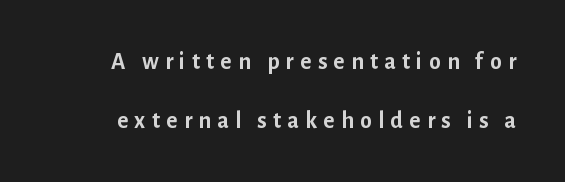
The image shows 24 px bold type, upright; set loose line spacing (2.44x), unusually wide letter spacing (+0.26 em), not underlined.
